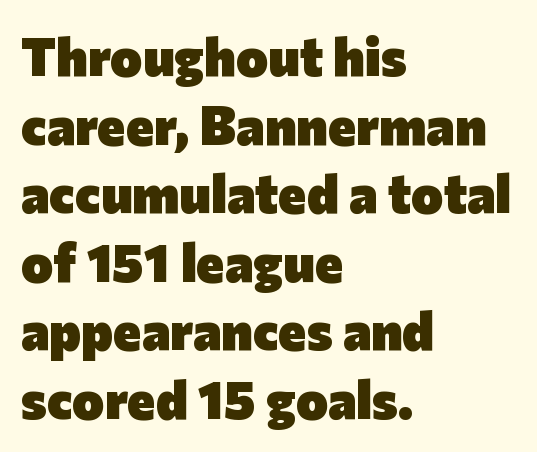
A clean baseline with only descenders dipping below it. Weight: bold. Between one letter and the next there's only the usual sliver of space. The type family on display is of the sans-serif kind. The rows are spaced the way most documents space them. Notice how the stems are strictly vertical — no italics here.
